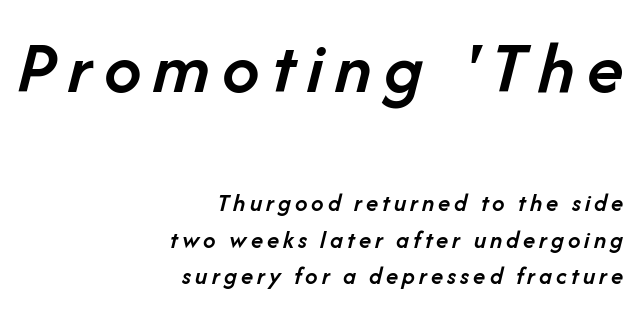
Q: Is the text bold? A: Semi-bold.
Q: Is the text italic (slanted)? A: Yes, it leans right by about 14 degrees.
Q: Is the text underlined? A: No.
Q: How is the paragraph aligned? A: Right-aligned.
Q: Is the spacing between lines tight, normal or loose? A: Normal.
Q: Which block of text is set in a larger size, the first (top) or the second (bottom)? A: The first (top) one.
Q: Width (condensed, normal, or wide)? A: Normal.
Q: Stroke contrast? A: Low.
Q: x-height? A: Medium.
Q: Monospaced? A: No.
